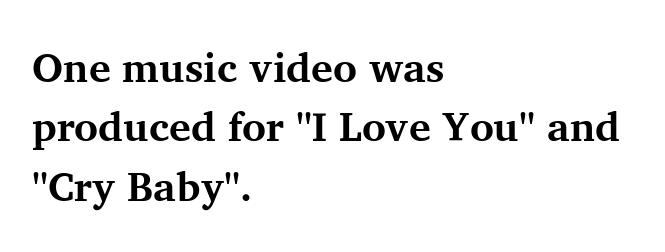
Q: Is the text bold? A: Yes.
Q: Is the text italic (slanted)? A: No, it is upright.
Q: Is the typeface a serif or a sans-serif typeface? A: Serif.
Q: Is the text underlined? A: No.
Q: How is the paragraph aligned? A: Left-aligned.
Q: Is the spacing between letters normal or unusually wide? A: Normal.
Q: Is the spacing between lines tight, normal or loose? A: Normal.
Q: Width (condensed, normal, or wide)? A: Normal.
Q: Stroke contrast? A: Medium.
Q: x-height? A: Medium.
Q: Monospaced? A: No.
